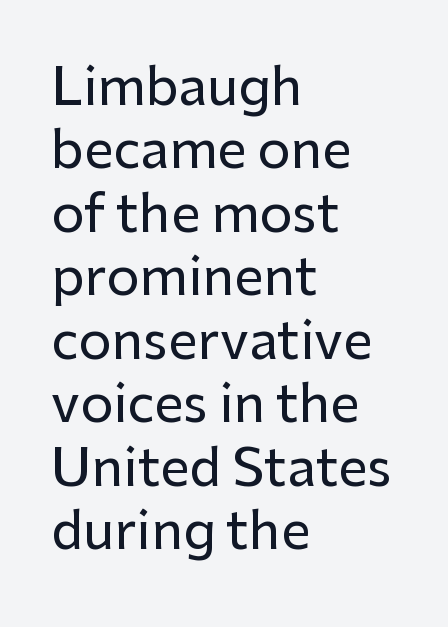
The image shows 52 px sans-serif type, upright; set left-aligned, line spacing 1.22x, normal letter spacing, not underlined; low stroke contrast and a medium x-height.
